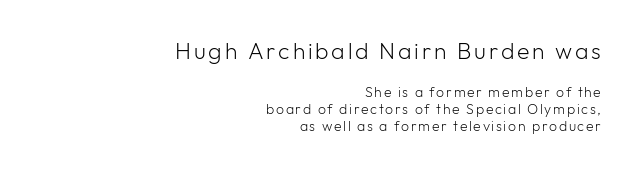
Q: Is the text bold? A: No.
Q: Is the text italic (slanted)? A: No, it is upright.
Q: Is the text underlined? A: No.
Q: How is the paragraph aligned? A: Right-aligned.
Q: Which block of text is set in a larger size, the first (top) or the second (bottom)? A: The first (top) one.
